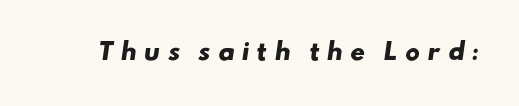
The image shows 23 px bold type; set unusually wide letter spacing (+0.31 em), not underlined.
